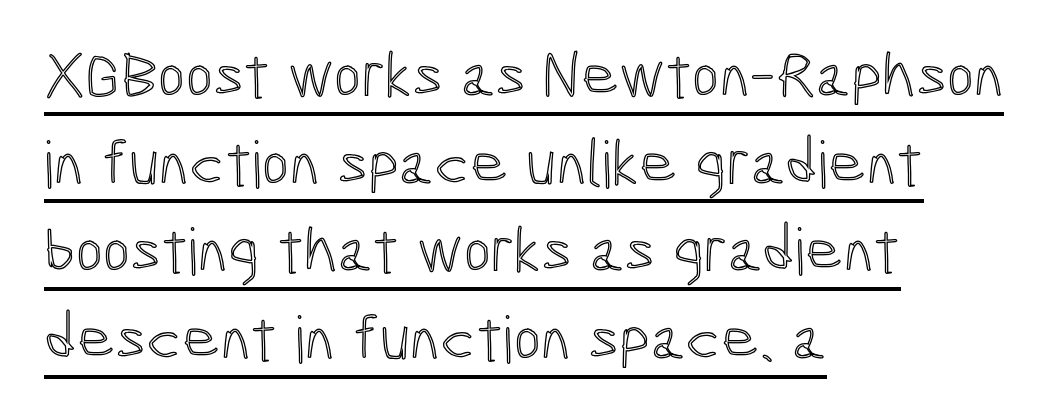
The image shows 65 px condensed type, upright; set left-aligned, normal line spacing (1.35x), normal letter spacing, underlined; a medium x-height.
